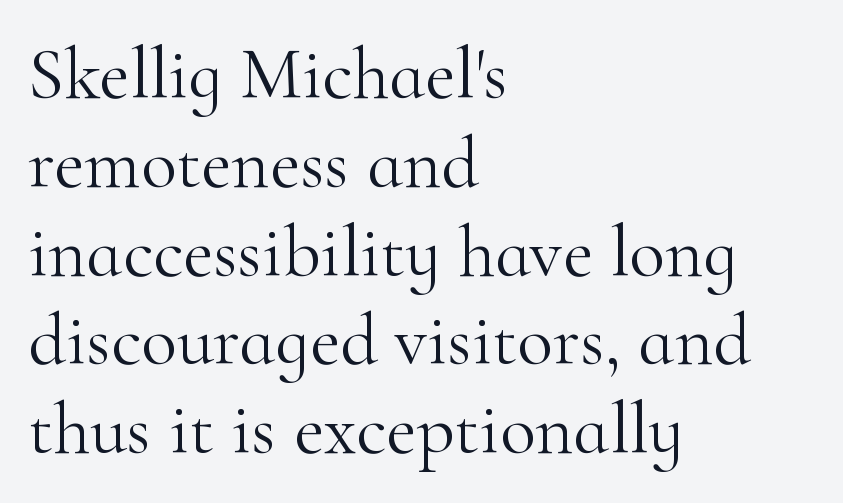
{"serif": "yes", "italic": "no", "bold": "no", "weight": "light", "width": "normal", "stroke_contrast": "high", "x_height": "small", "monospaced": "no", "underline": "no", "align": "left", "line_spacing_ratio": 1.2, "letter_spacing": "normal", "letter_spacing_em": 0.0, "glyph_px": 74}
